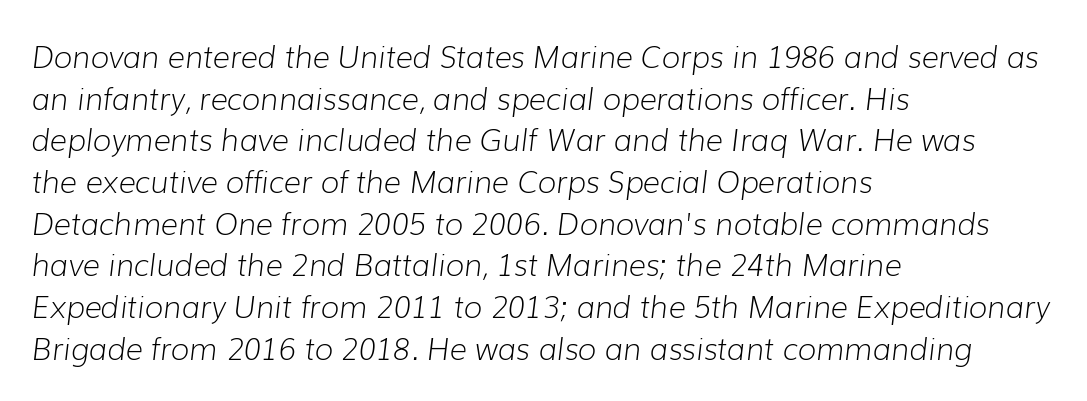
You could call the tracking neutral — neither tight nor loose. One glance says typical: line gaps are just what's usual. This sample has the flowing, uneven cadence of proportional lettering. The specimen omits any rule beneath the text block's lines. Leftover space on each line is placed entirely after the last word. The letterforms sit at book weight or below.
